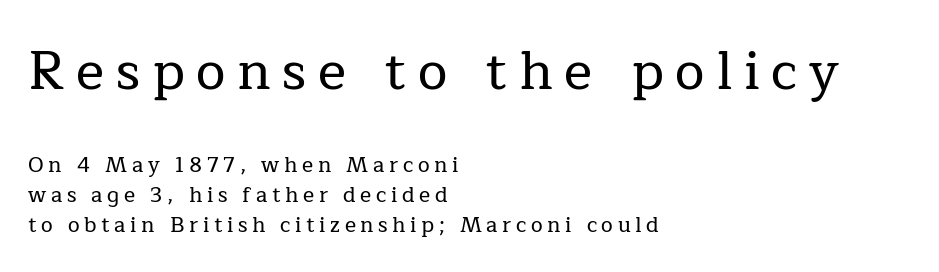
Notice how the passage keeps a crisp vertical edge on the left only. Yep, those are serifs on the letters. Successive baselines arrive at the customary interval. Which of the two is more prominent by size? The first, at the top. Is the letter spacing exaggerated? Yes — the characters are pushed far apart. Varying glyph widths throughout — classic text-font behaviour.
